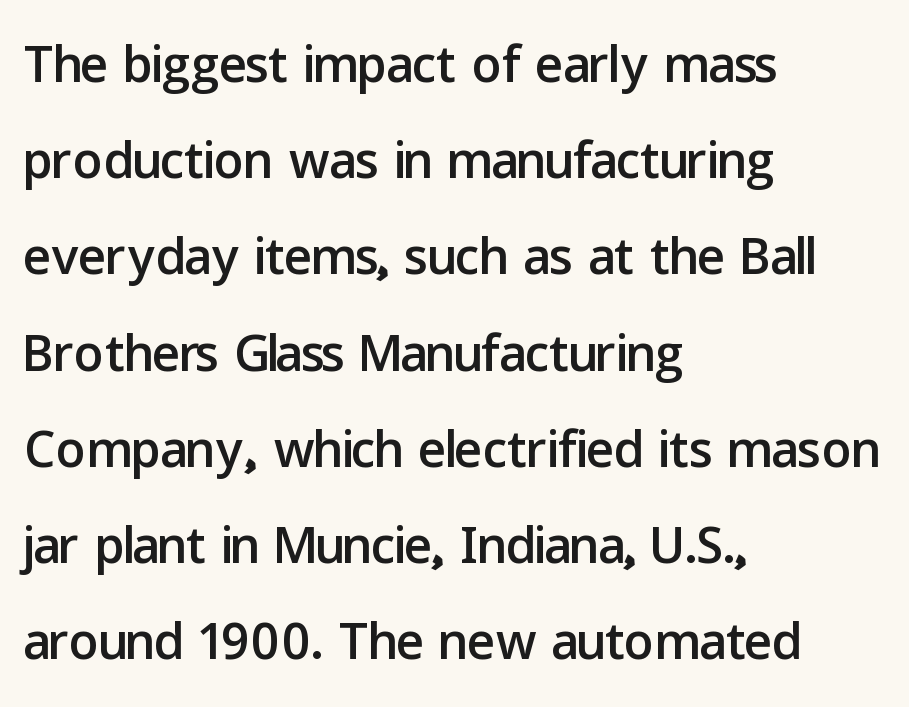
{"serif": "no", "italic": "no", "width": "normal", "stroke_contrast": "low", "x_height": "medium", "monospaced": "no", "underline": "no", "align": "left", "line_spacing": "normal", "line_spacing_ratio": 1.3, "letter_spacing": "normal", "letter_spacing_em": 0.0, "glyph_px": 74}
